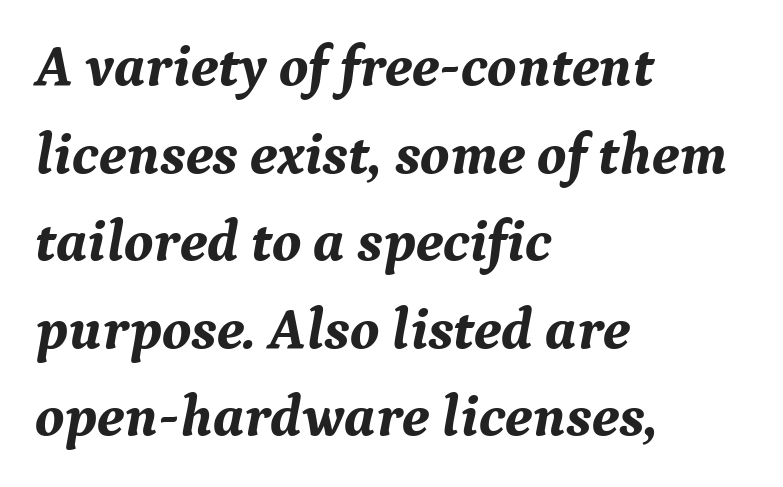
The image shows 58 px bold serif type, italic (leaning right); set left-aligned, normal line spacing (1.51x), normal letter spacing, not underlined; medium stroke contrast and a medium x-height.
